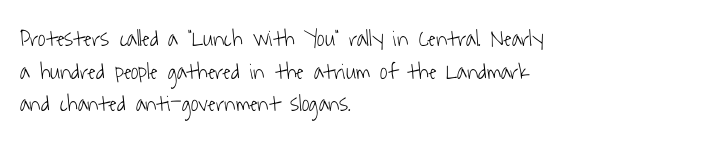
{"bold": "no", "underline": "no", "align": "left", "line_spacing": "normal", "line_spacing_ratio": 1.42, "letter_spacing": "normal", "letter_spacing_em": 0.0, "glyph_px": 23}
